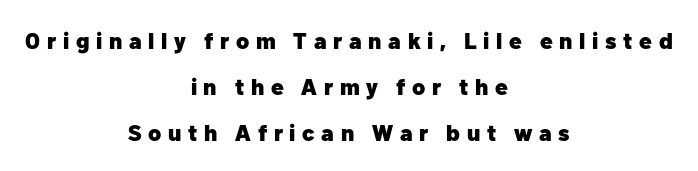
{"italic": "no", "bold": "yes", "underline": "no", "align": "center", "line_spacing": "loose", "line_spacing_ratio": 2.0, "letter_spacing": "wide", "letter_spacing_em": 0.29, "glyph_px": 23}
